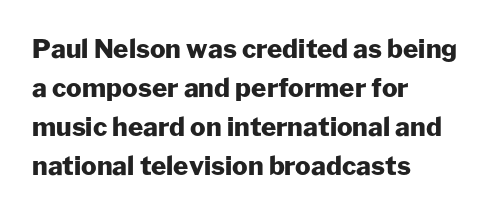
The image shows 26 px bold type, upright; set left-aligned, normal line spacing (1.5x), normal letter spacing, not underlined.
